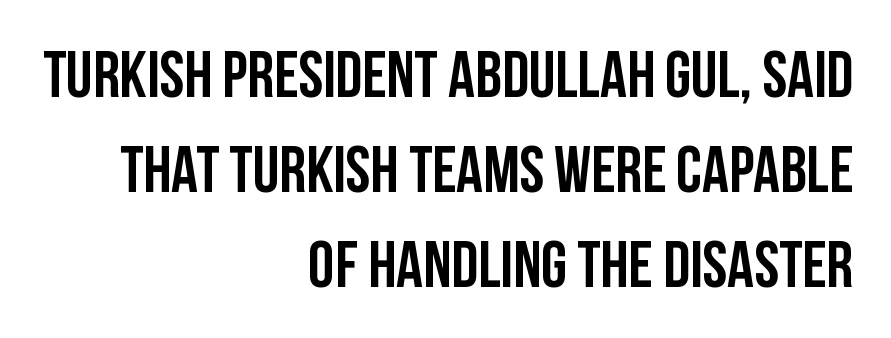
The image shows 66 px condensed sans-serif type, upright; set right-aligned, normal line spacing (1.44x), normal letter spacing, not underlined; low stroke contrast and a large x-height.
